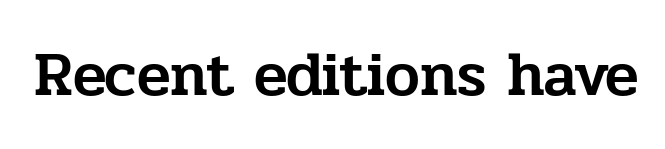
The rendering uses natural spacing where letterforms have individual widths. Letter spacing: default. Is this a sans? No — the strokes have serifs. The space directly below the letters is spotless.
